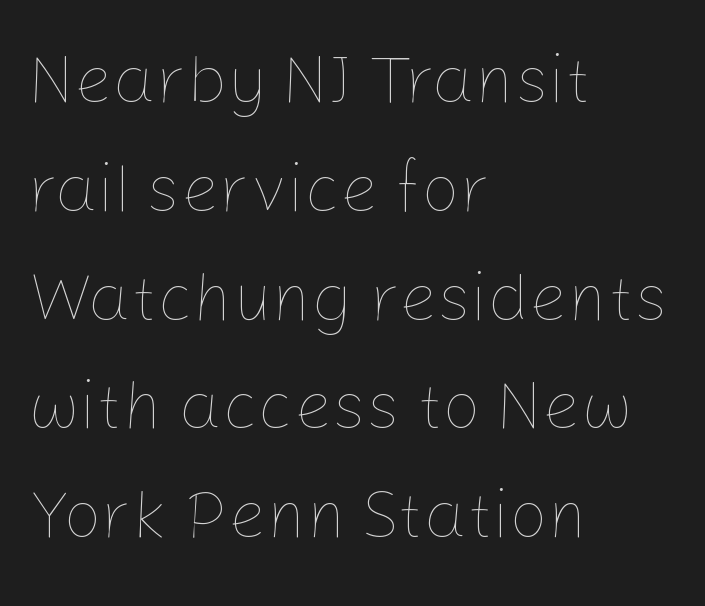
Do the letters lean? They stand straight. Each line starts at the same left margin while the right side varies. Looks like regular typesetting: each glyph gets only the width it needs. Characters follow at the spacing the type designer built in. The space directly below the letters is spotless. Honestly, the row spacing looks completely unremarkable.
